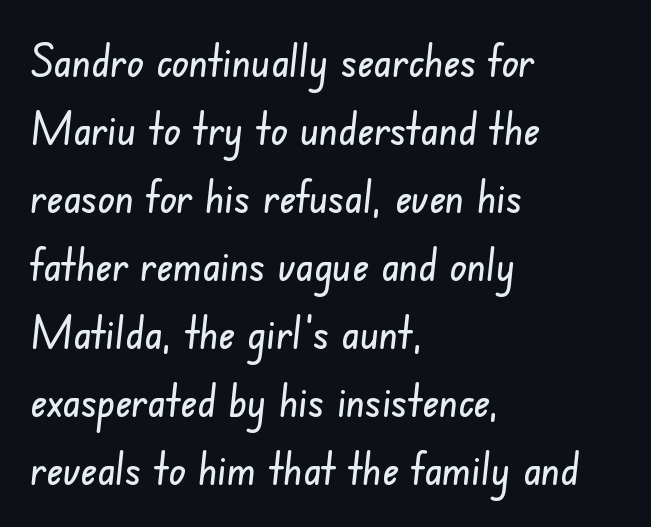
The image shows 45 px condensed sans-serif type; set left-aligned, normal line spacing (1.51x), normal letter spacing, not underlined; low stroke contrast and a small x-height.
